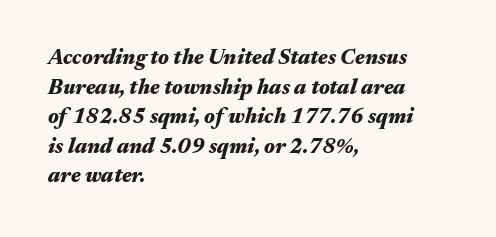
The image shows 21 px bold type, italic (leaning right); set left-aligned, normal line spacing (1.41x), normal letter spacing, not underlined.
